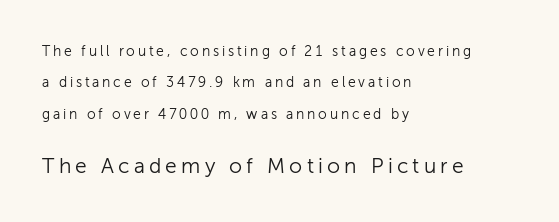
{"italic": "no", "bold": "no", "underline": "no", "align": "left", "line_spacing": "loose", "line_spacing_ratio": 2.25, "letter_spacing": "wide", "letter_spacing_em": 0.2, "larger_block": "second", "size_ratio": 1.5, "glyph_px": 21}
